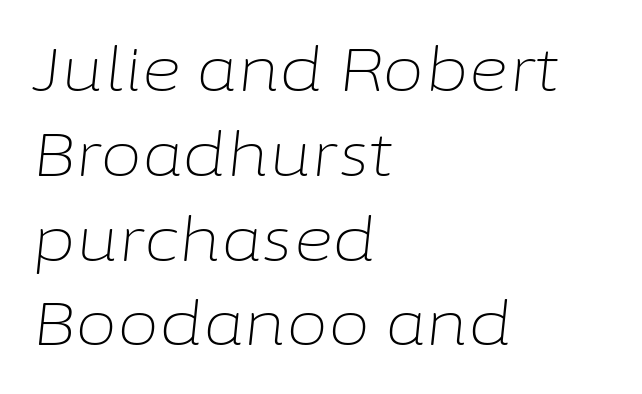
The image shows 61 px light type, italic (leaning right); set left-aligned, normal line spacing (1.39x), normal letter spacing, not underlined; low stroke contrast and a medium x-height.
